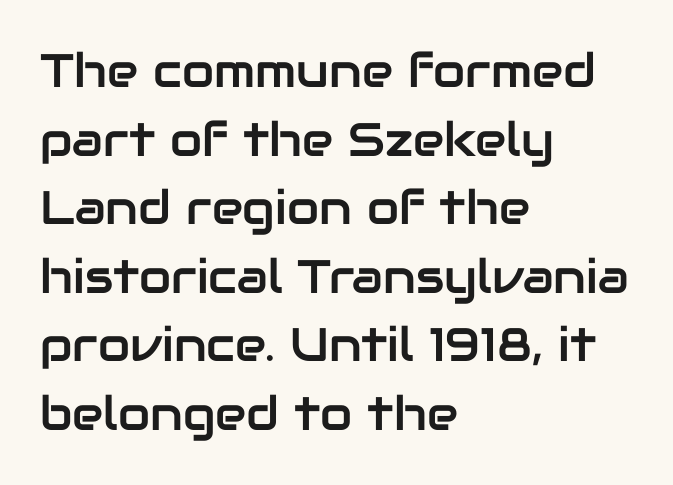
A typesetter would label this face a sans. Check under the words: just untouched page. Look at the tracking — it's just the regular setting, nothing added. You could not count columns in this text — the font is proportionally spaced. You can tell it's not italic because the verticals are truly vertical.
